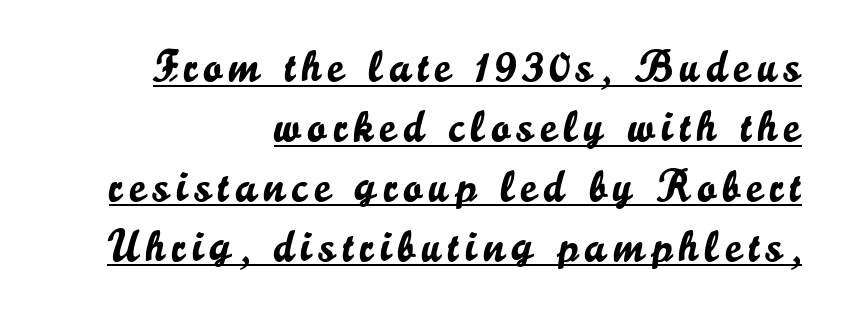
The letters advance in unequal steps, a hallmark of proportional type. Alignment: flush right. Decoration check: the copy is underlined. The lines sit at an ordinary, default distance from one another.
